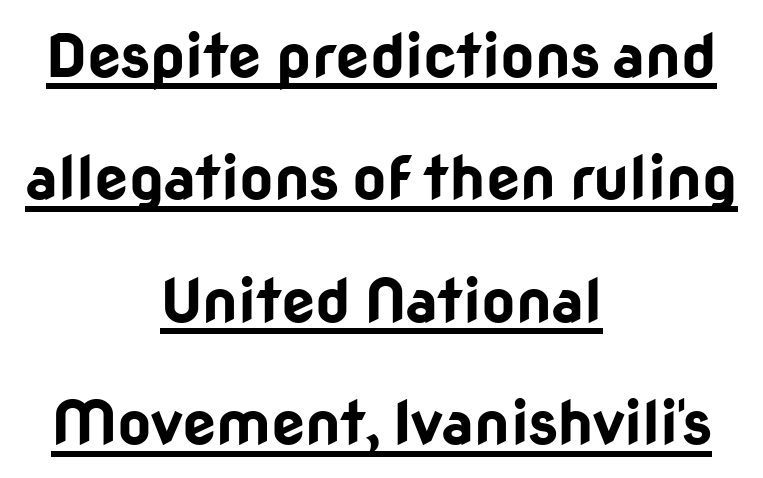
Q: Is the text bold? A: Yes.
Q: Is the text italic (slanted)? A: No, it is upright.
Q: Is the typeface a serif or a sans-serif typeface? A: Sans-serif.
Q: Is the text underlined? A: Yes.
Q: How is the paragraph aligned? A: Centered.
Q: Is the spacing between letters normal or unusually wide? A: Normal.
Q: Is the spacing between lines tight, normal or loose? A: Loose.
Q: Width (condensed, normal, or wide)? A: Normal.
Q: Stroke contrast? A: Low.
Q: x-height? A: Medium.
Q: Monospaced? A: No.
